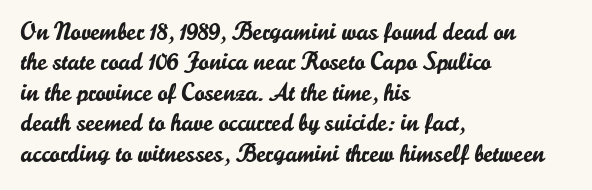
{"underline": "no", "align": "left", "line_spacing_ratio": 1.22, "letter_spacing": "normal", "letter_spacing_em": 0.0, "glyph_px": 25}
